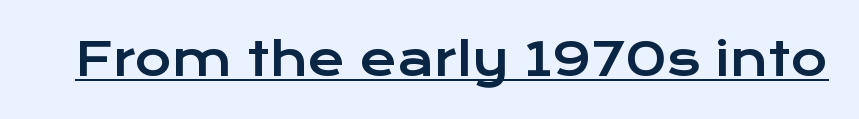
Q: Is the text italic (slanted)? A: No, it is upright.
Q: Is the typeface a serif or a sans-serif typeface? A: Sans-serif.
Q: Is the text underlined? A: Yes.
Q: Is the spacing between letters normal or unusually wide? A: Normal.
Q: Width (condensed, normal, or wide)? A: Wide.
Q: Stroke contrast? A: Low.
Q: x-height? A: Medium.
Q: Monospaced? A: No.
